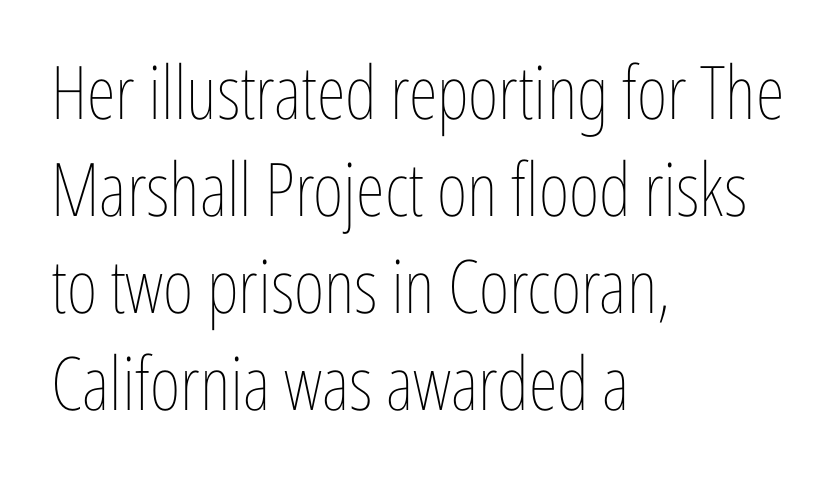
The image shows 74 px thin, condensed type, upright; set left-aligned, normal line spacing (1.31x), normal letter spacing, not underlined; low stroke contrast and a medium x-height.
